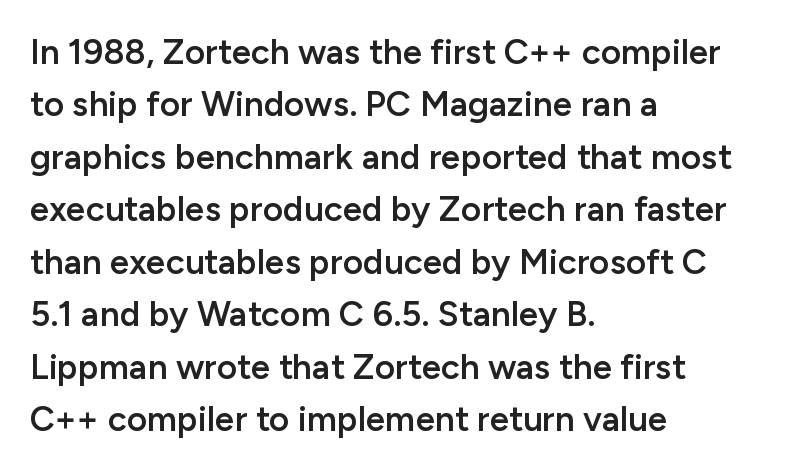
The image shows 35 px semibold sans-serif type, upright; set left-aligned, normal line spacing (1.5x), normal letter spacing, not underlined; low stroke contrast and a medium x-height.
